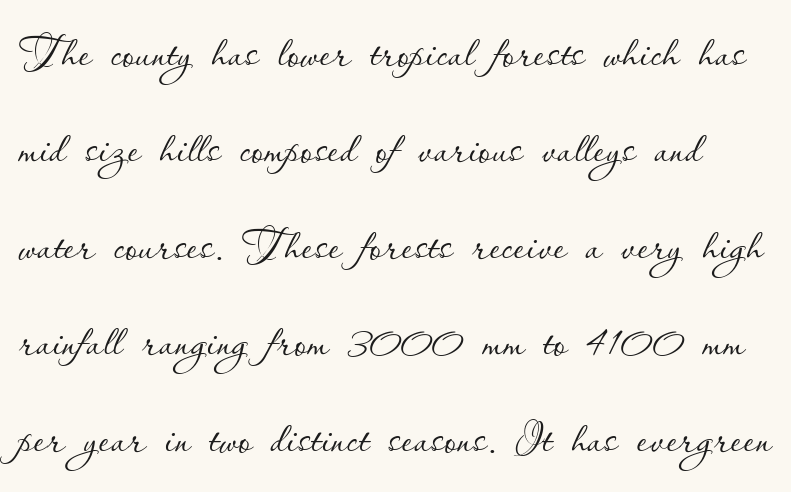
Honestly, the row spacing looks completely unremarkable. Each word holds together tightly as a unit, with standard inter-letter gaps. The cut favours lightness, reaching ordinary text weight at its darkest. Think of a printed novel: that variable character pitch is what you see here. Glance below the letters and you will spot only blank space.
